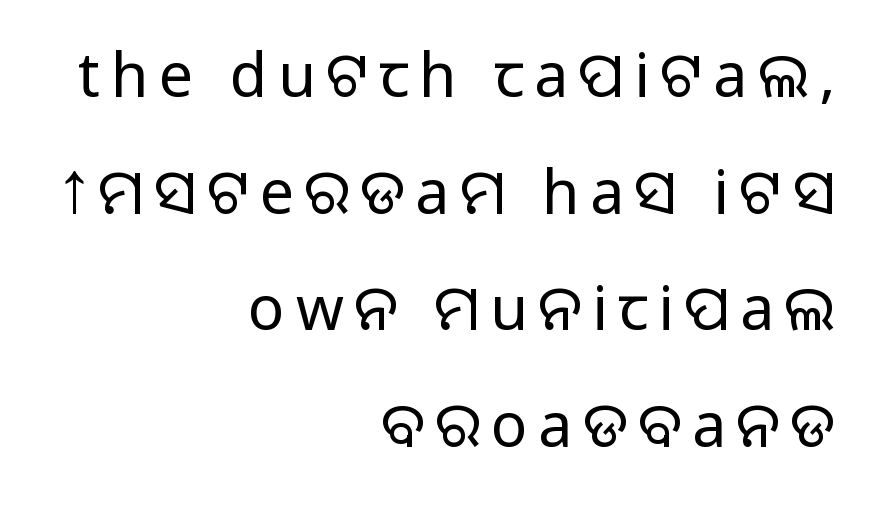
The image shows 61 px sans-serif type, upright; set right-aligned, loose line spacing (1.91x), not underlined; medium stroke contrast.
